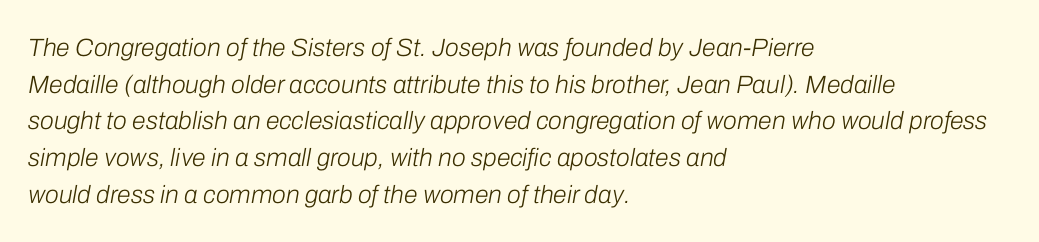
This sample keeps an unexceptional amount of space between lines. Italic? Definitely — the glyphs are oblique. This rendering uses left alignment, leaving the right contour irregular. Look at the tracking — it's just the regular setting, nothing added.
